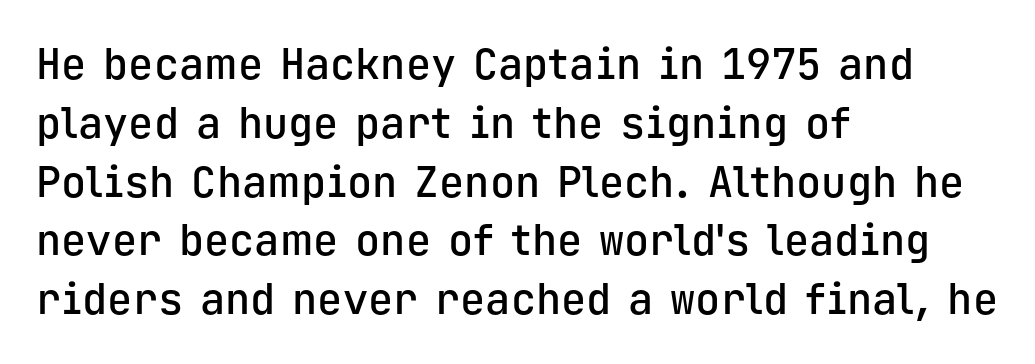
A somewhat darkened texture: the type is semibold rather than bold. Think of a typewriter: that constant character pitch is what you see here. Tracking here is standard; glyphs follow each other at the usual distance. A sans-serif font was chosen for this passage. Leading matches the norm, producing a regular column. Tall strokes in this sample are plumb rather than angled.
